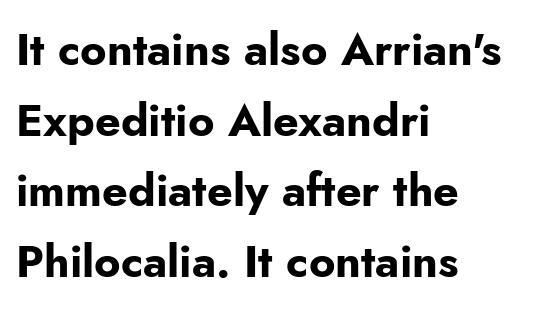
The face used here has the dense, thick strokes of a bold. Reading down the column, the eye jumps a familiar distance to each next line. Grotesque or geometric, the face here clearly has no serifs. Ascenders rise straight up at ninety degrees.
